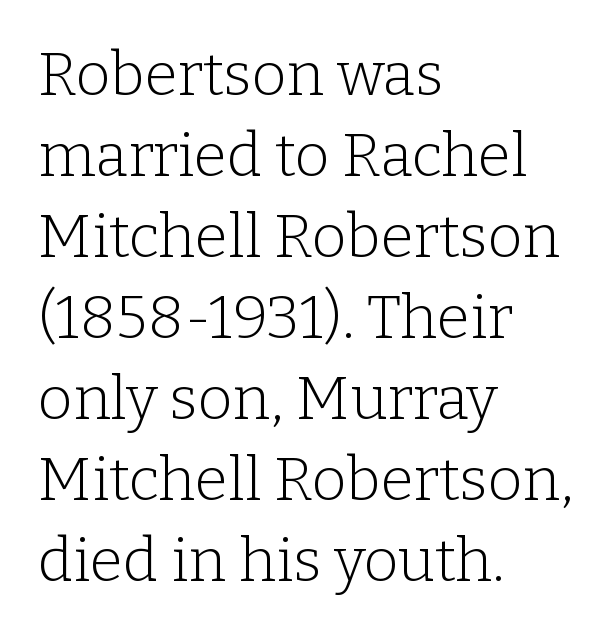
A typesetter would mark this as roman, not italic. You can tell from the footed stems that serif type was used. The gaps between neighbouring characters are ordinary and unremarkable. The rendering uses natural spacing where letterforms have individual widths. Is the stroke heavy? The answer is a plain regular-or-lighter.
